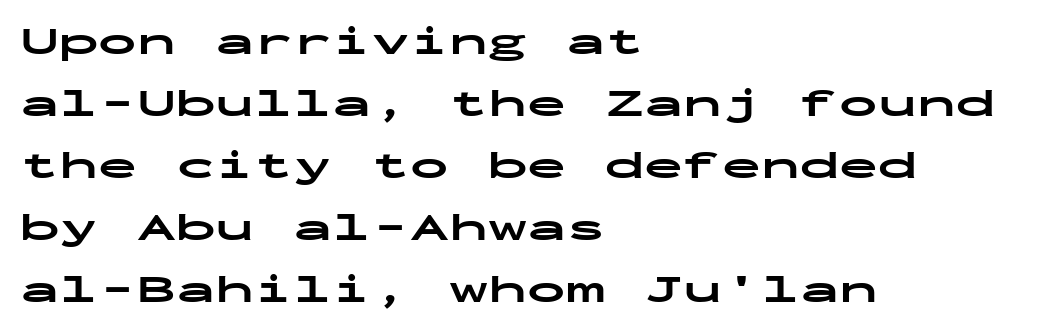
Q: Is the text bold? A: Yes.
Q: Is the text italic (slanted)? A: No, it is upright.
Q: Is the typeface a serif or a sans-serif typeface? A: Sans-serif.
Q: Is the text underlined? A: No.
Q: How is the paragraph aligned? A: Left-aligned.
Q: Is the spacing between letters normal or unusually wide? A: Normal.
Q: Is the spacing between lines tight, normal or loose? A: Normal.
Q: Width (condensed, normal, or wide)? A: Wide.
Q: Stroke contrast? A: Low.
Q: x-height? A: Medium.
Q: Monospaced? A: Yes.
